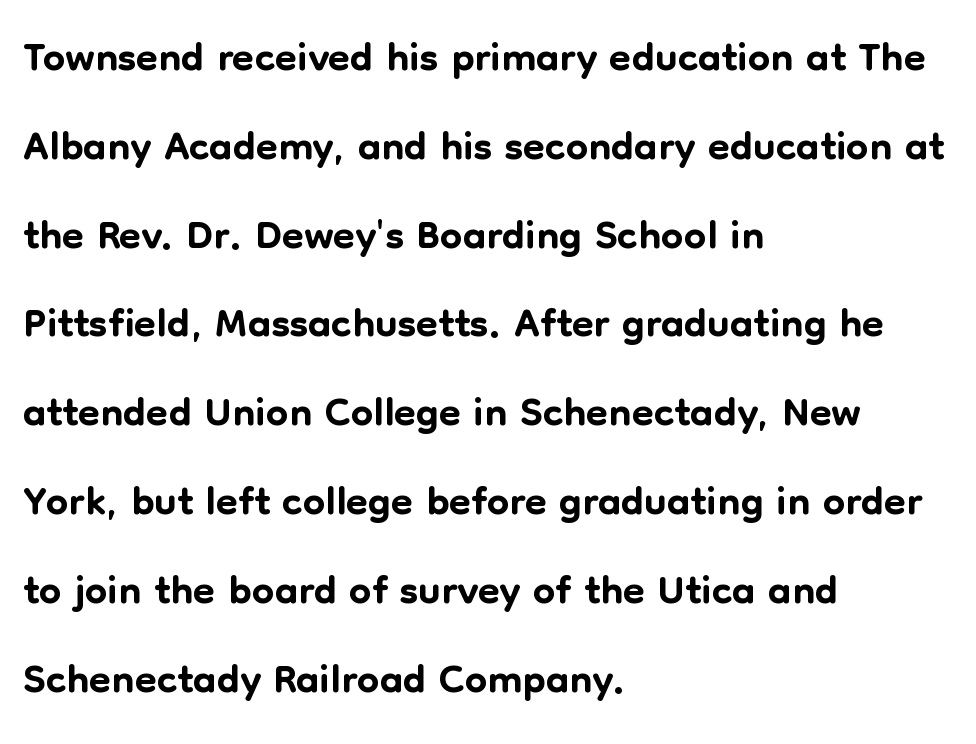
Note: no serifs on the glyphs. This sample has the flowing, uneven cadence of proportional lettering. A normal amount of white space separates one row of letters from the next. This is the regular roman posture of the typeface. A bare baseline throughout the passage.
